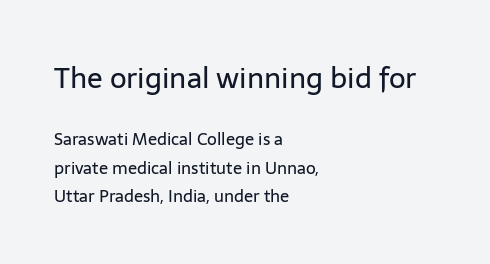
Students, observe: this is what conventionally led text looks like. The weight tops out at a normal text grade. Quick note: underline off. The tracking reads as untouched default to a designer's eye.
